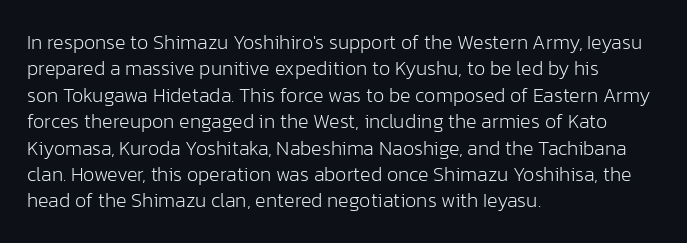
The image shows 20 px text type, upright; set left-aligned, normal line spacing (1.32x), normal letter spacing, not underlined.
